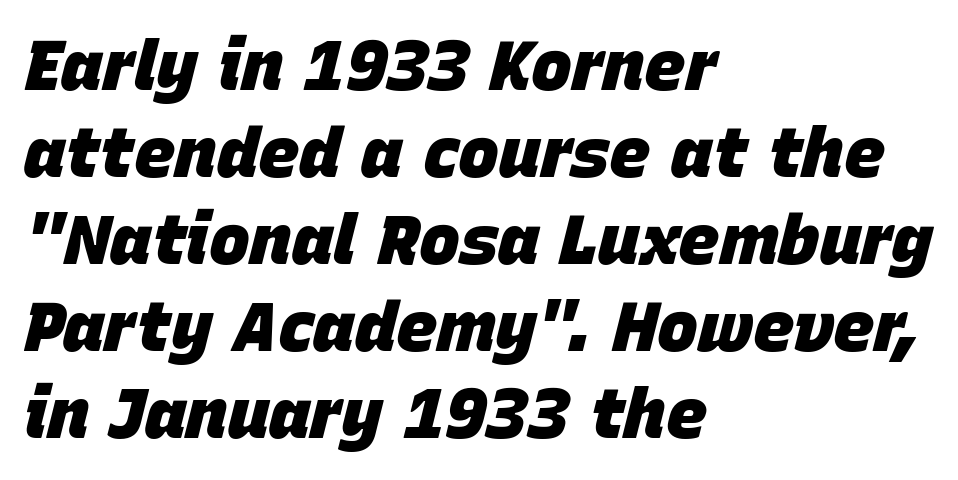
The image shows 69 px heavy type, italic (leaning right); set left-aligned, normal line spacing (1.26x), normal letter spacing, not underlined; low stroke contrast and a large x-height.
